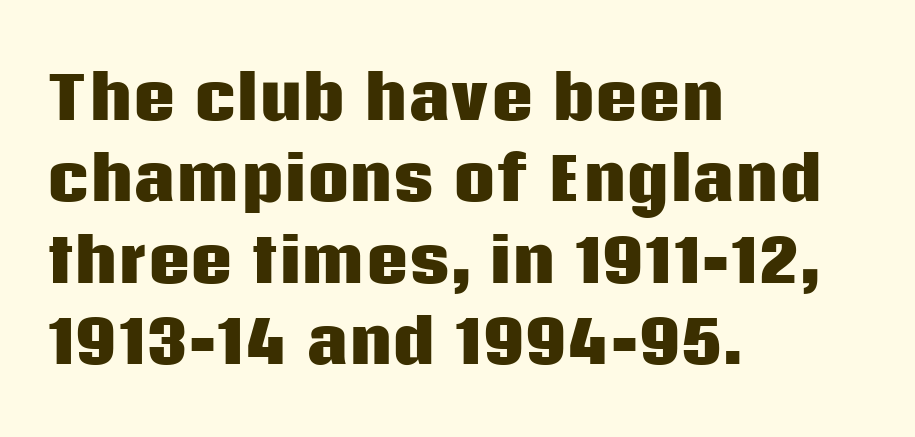
Short and long lines alike share a common starting point at left. This sample uses a sans-serif face. What's the leading like? Ordinary, nothing unusual. Looks like regular typesetting: each glyph gets only the width it needs. It's the straight-up-and-down kind of type. The face used here is rendered with its standard letterfit.
